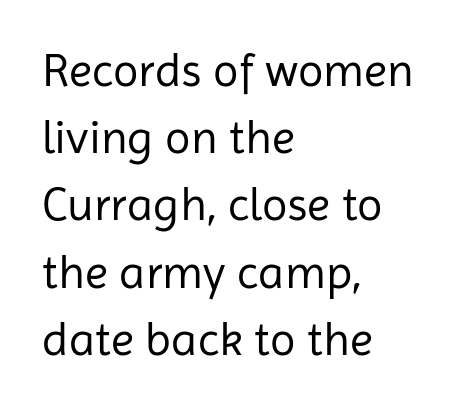
The image shows 47 px regular-weight sans-serif type, upright; set left-aligned, normal line spacing (1.43x), normal letter spacing, not underlined; low stroke contrast and a medium x-height.
